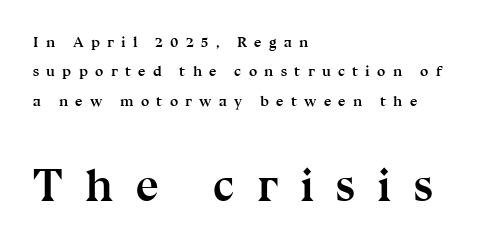
In terms of weight, the rendering is a true, heavy bold. Nobody drew a line under any word here. This sample is left-justified, so line endings fall wherever the words run out. In terms of posture, this sample is upright. Look at the bottom of the vertical strokes: they flare into serifs here.
